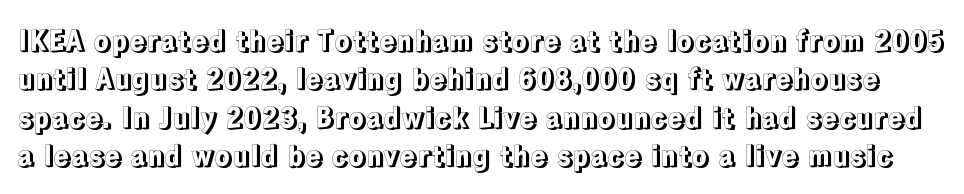
The image shows 28 px text type, upright; set normal line spacing (1.37x), normal letter spacing, not underlined; a medium x-height.
